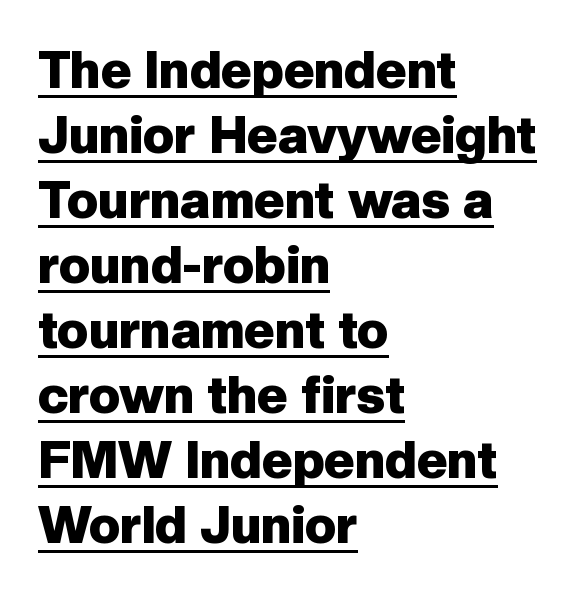
The image shows 52 px heavy sans-serif type, upright; set left-aligned, normal line spacing (1.25x), normal letter spacing, underlined; low stroke contrast and a medium x-height.
